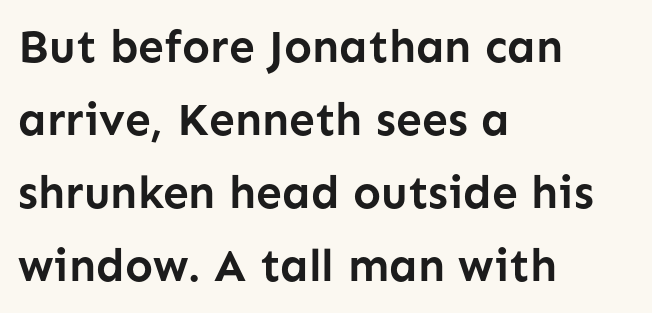
The image shows 46 px semibold sans-serif type, upright; set left-aligned, normal line spacing (1.59x), normal letter spacing, not underlined; low stroke contrast and a medium x-height.
